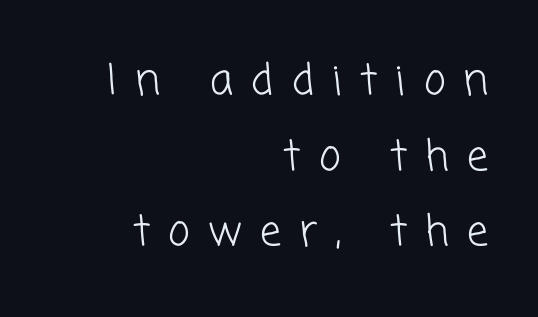
{"serif": "no", "bold": "no", "weight": "light", "width": "normal", "stroke_contrast": "low", "x_height": "medium", "monospaced": "no", "underline": "no", "align": "right", "line_spacing_ratio": 1.8, "letter_spacing": "wide", "letter_spacing_em": 0.43, "glyph_px": 42}
